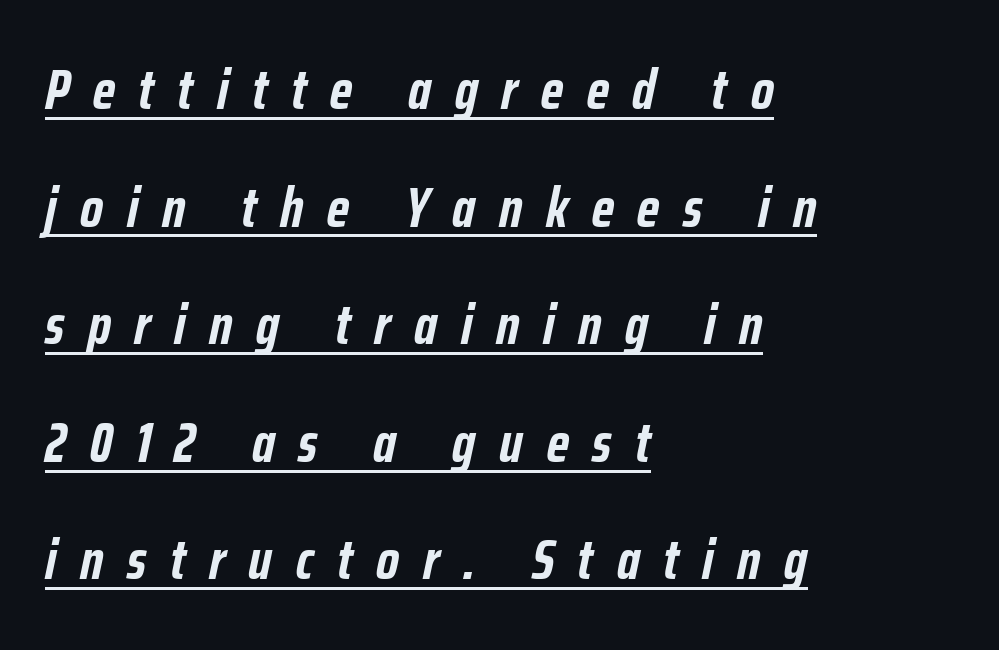
The image shows 56 px semibold, condensed type, italic (leaning right); set left-aligned, loose line spacing (2.1x), unusually wide letter spacing (+0.42 em), underlined; low stroke contrast and a medium x-height.
